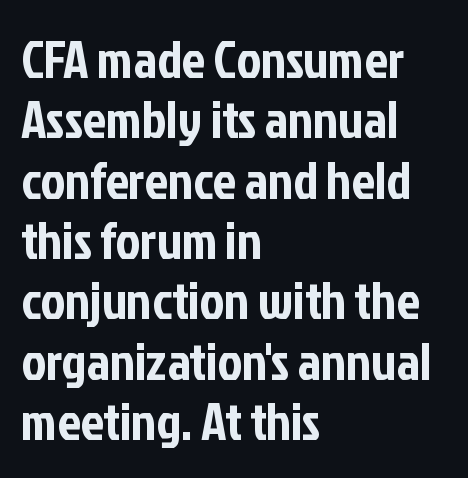
The image shows 52 px condensed sans-serif type, upright; set left-aligned, line spacing 1.16x, normal letter spacing, not underlined; low stroke contrast and a medium x-height.
